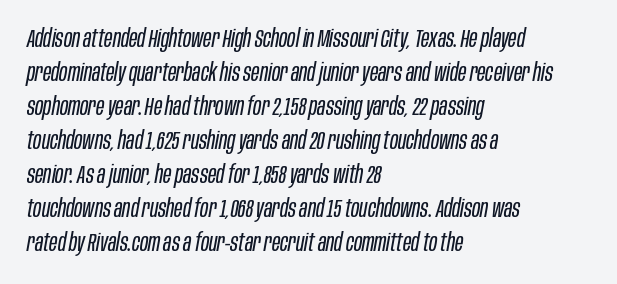
{"italic": "yes", "lean": "right", "slant_degrees": 10, "bold": "no", "underline": "no", "align": "left", "line_spacing": "normal", "line_spacing_ratio": 1.36, "letter_spacing": "normal", "letter_spacing_em": 0.0, "glyph_px": 25}
